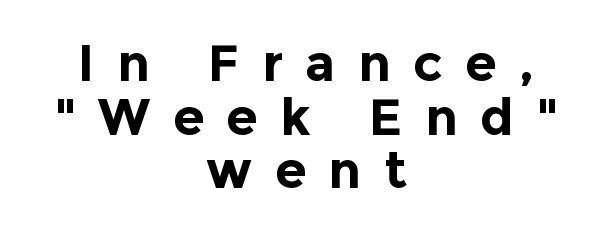
The image shows 51 px bold sans-serif type, upright; set centered, tight line spacing (1.05x), unusually wide letter spacing (+0.44 em), not underlined; a medium x-height.
